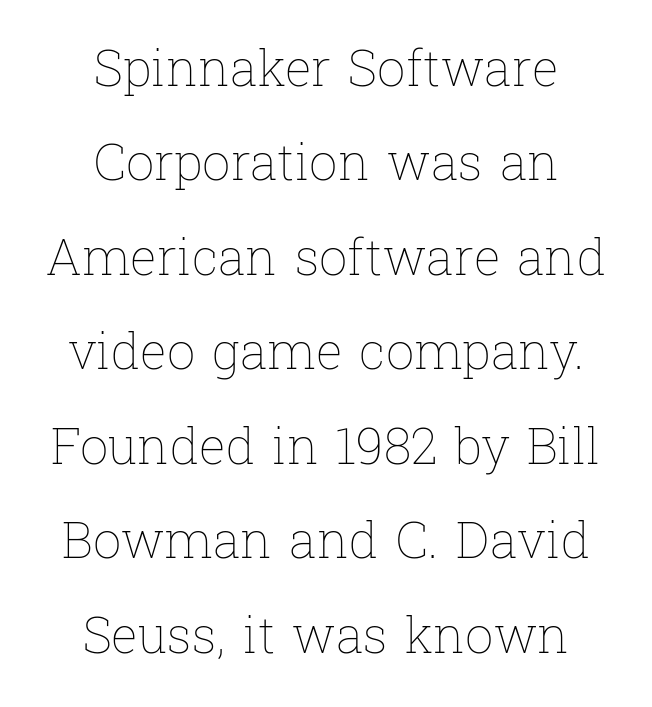
Anything drawn beneath the words? Only blank space. Character widths vary here, with narrow letters taking less room than wide ones. The paragraph shown floats in the horizontal middle. Default kerning and tracking; the words read as compact shapes.
